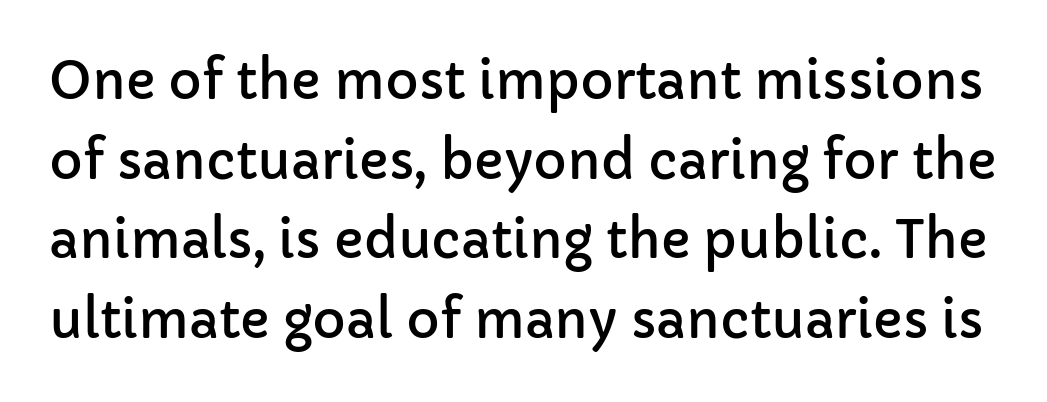
Q: Is the text italic (slanted)? A: No, it is upright.
Q: Is the typeface a serif or a sans-serif typeface? A: Sans-serif.
Q: Is the text underlined? A: No.
Q: Is the spacing between letters normal or unusually wide? A: Normal.
Q: Is the spacing between lines tight, normal or loose? A: Normal.
Q: Width (condensed, normal, or wide)? A: Normal.
Q: Stroke contrast? A: Low.
Q: x-height? A: Medium.
Q: Monospaced? A: No.
